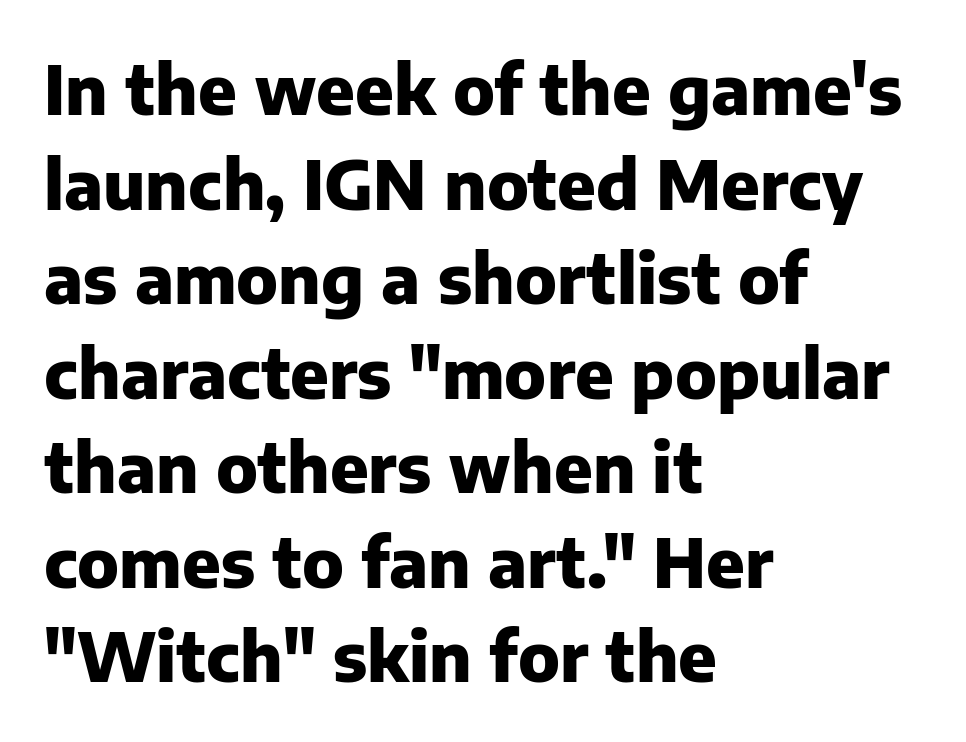
The image shows 68 px heavy sans-serif type, upright; set left-aligned, normal line spacing (1.39x), normal letter spacing, not underlined; low stroke contrast and a medium x-height.
